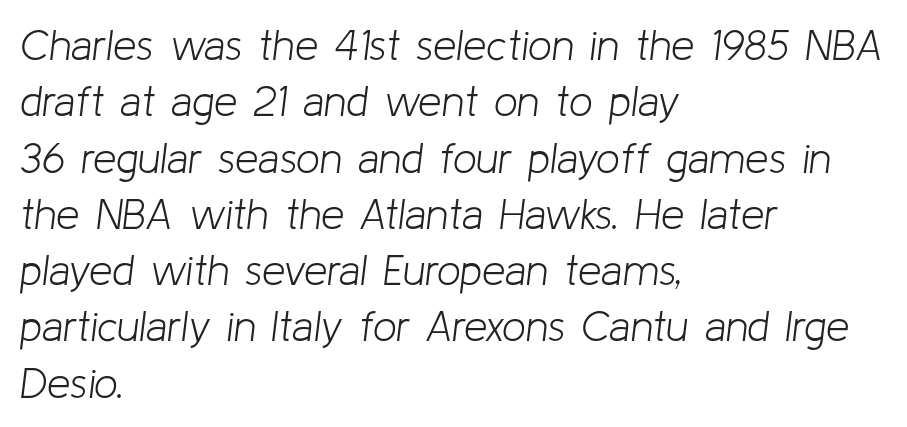
{"italic": "yes", "lean": "right", "slant_degrees": 8, "bold": "no", "weight": "light", "width": "normal", "stroke_contrast": "low", "x_height": "medium", "monospaced": "no", "underline": "no", "align": "left", "line_spacing": "normal", "line_spacing_ratio": 1.34, "letter_spacing": "normal", "letter_spacing_em": 0.0, "glyph_px": 42}
